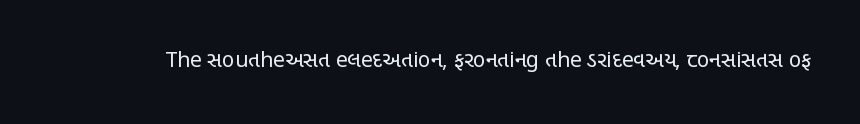
Q: Is the text bold? A: No.
Q: Is the text italic (slanted)? A: No, it is upright.
Q: Is the text underlined? A: No.
Q: Is the spacing between letters normal or unusually wide? A: Normal.
